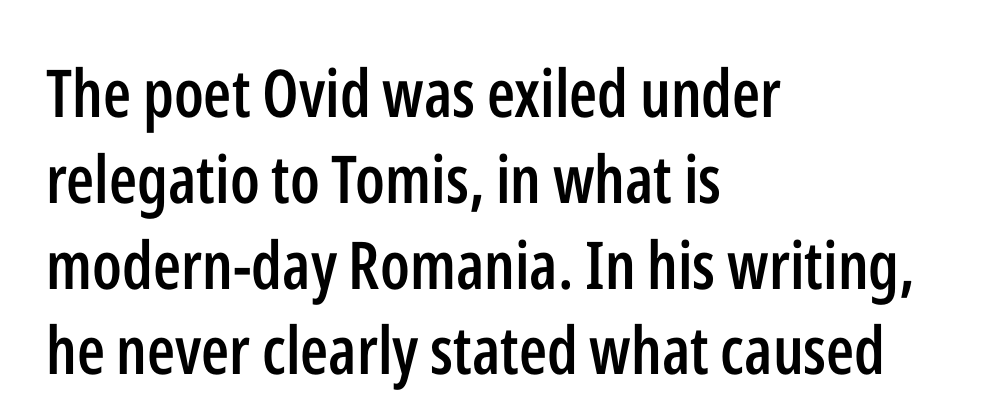
Q: Is the text bold? A: Semi-bold.
Q: Is the text italic (slanted)? A: No, it is upright.
Q: Is the typeface a serif or a sans-serif typeface? A: Sans-serif.
Q: Is the text underlined? A: No.
Q: How is the paragraph aligned? A: Left-aligned.
Q: Is the spacing between letters normal or unusually wide? A: Normal.
Q: Is the spacing between lines tight, normal or loose? A: Normal.
Q: Width (condensed, normal, or wide)? A: Condensed.
Q: Stroke contrast? A: Low.
Q: x-height? A: Medium.
Q: Monospaced? A: No.
